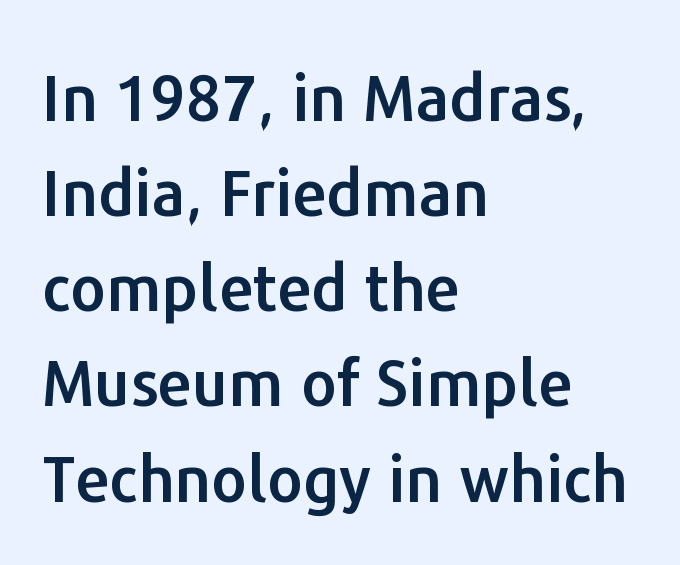
Q: Is the text italic (slanted)? A: No, it is upright.
Q: Is the typeface a serif or a sans-serif typeface? A: Sans-serif.
Q: Is the text underlined? A: No.
Q: How is the paragraph aligned? A: Left-aligned.
Q: Is the spacing between letters normal or unusually wide? A: Normal.
Q: Is the spacing between lines tight, normal or loose? A: Normal.
Q: Width (condensed, normal, or wide)? A: Normal.
Q: Stroke contrast? A: Low.
Q: x-height? A: Medium.
Q: Monospaced? A: No.
